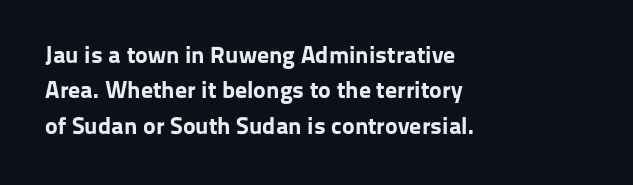
{"italic": "no", "bold": "yes", "underline": "no", "align": "left", "line_spacing": "normal", "line_spacing_ratio": 1.47, "letter_spacing": "normal", "letter_spacing_em": 0.0, "glyph_px": 24}
